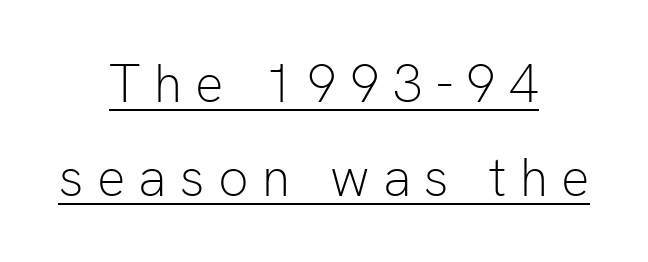
{"serif": "no", "italic": "no", "bold": "no", "weight": "light", "width": "normal", "stroke_contrast": "low", "x_height": "medium", "monospaced": "no", "underline": "yes", "align": "center", "line_spacing_ratio": 1.77, "letter_spacing": "wide", "letter_spacing_em": 0.25, "glyph_px": 53}
